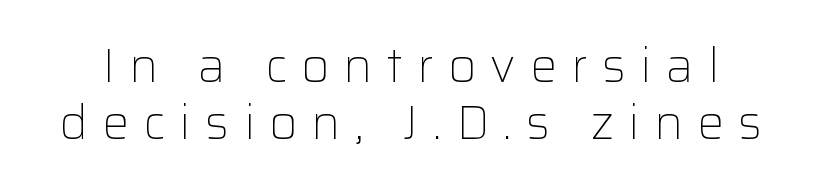
{"serif": "no", "italic": "no", "bold": "no", "weight": "light", "width": "normal", "stroke_contrast": "low", "x_height": "medium", "monospaced": "no", "underline": "no", "line_spacing_ratio": 1.19, "letter_spacing": "wide", "letter_spacing_em": 0.3, "glyph_px": 48}
